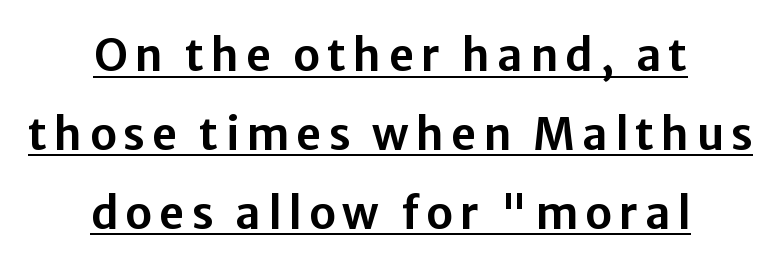
Q: Is the text italic (slanted)? A: No, it is upright.
Q: Is the typeface a serif or a sans-serif typeface? A: Sans-serif.
Q: Is the text underlined? A: Yes.
Q: How is the paragraph aligned? A: Centered.
Q: Width (condensed, normal, or wide)? A: Normal.
Q: Stroke contrast? A: Low.
Q: x-height? A: Medium.
Q: Monospaced? A: No.
